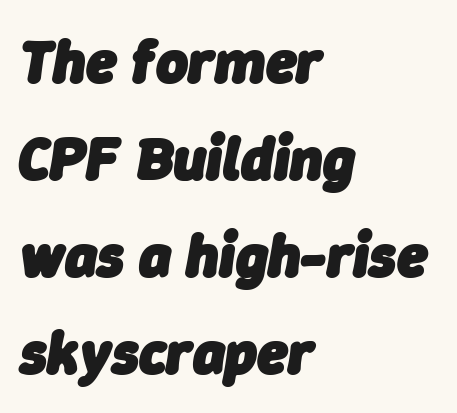
The image shows 61 px heavy type, italic (leaning right); set left-aligned, normal line spacing (1.59x), normal letter spacing, not underlined; low stroke contrast and a medium x-height.
